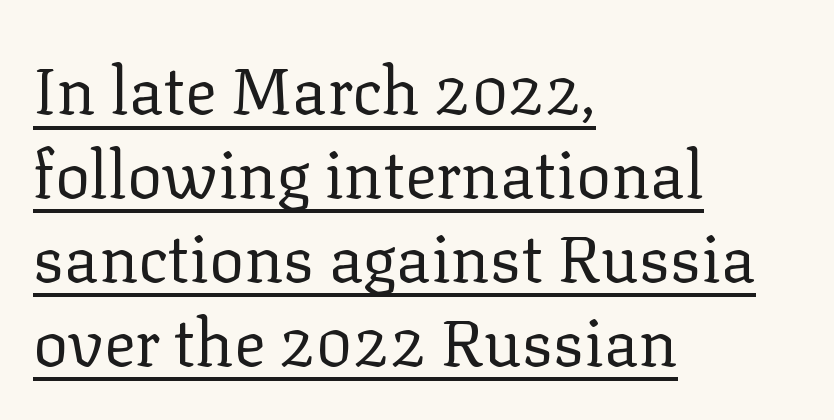
The image shows 65 px regular-weight serif type, upright; set left-aligned, normal line spacing (1.29x), normal letter spacing, underlined; low stroke contrast and a medium x-height.
